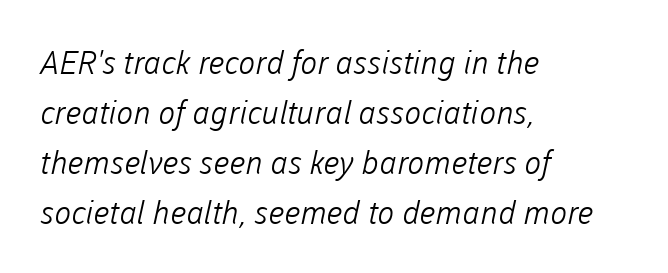
Q: Is the text bold? A: No.
Q: Is the typeface a serif or a sans-serif typeface? A: Sans-serif.
Q: Is the text underlined? A: No.
Q: How is the paragraph aligned? A: Left-aligned.
Q: Is the spacing between letters normal or unusually wide? A: Normal.
Q: Is the spacing between lines tight, normal or loose? A: Normal.
Q: Width (condensed, normal, or wide)? A: Normal.
Q: Stroke contrast? A: Low.
Q: x-height? A: Medium.
Q: Monospaced? A: No.
